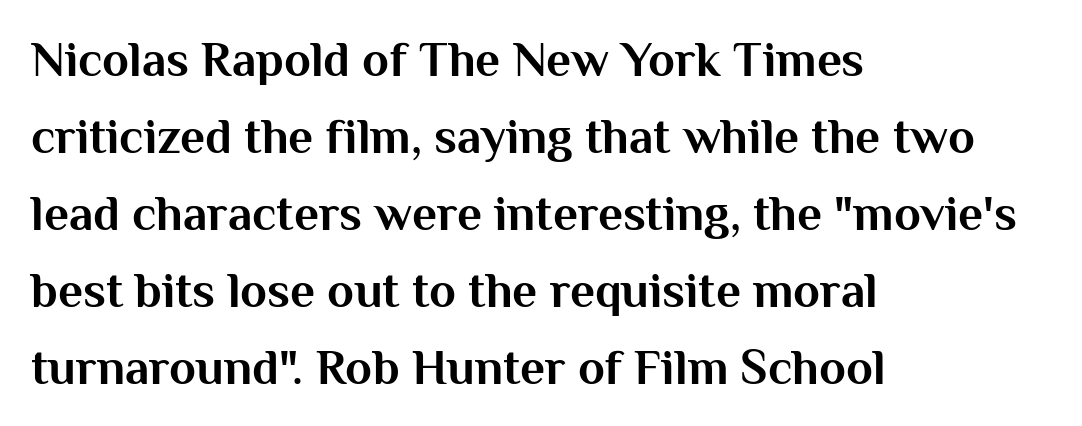
The glyphs have the mass of a bold cut. The face used here is a sans, in the tradition of grotesques and geometrics. The line texture is even and compact thanks to regular tracking. The string is rendered with underlining switched off.
